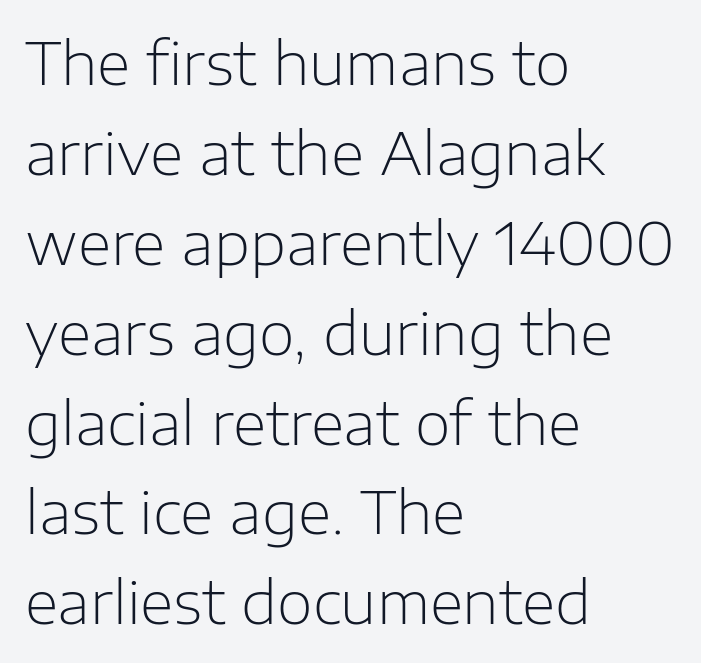
The image shows 58 px light sans-serif type, upright; set left-aligned, normal line spacing (1.55x), normal letter spacing, not underlined; low stroke contrast and a medium x-height.
